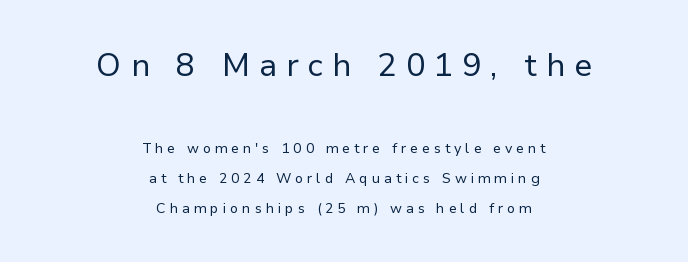
The image shows 32 px regular-weight sans-serif type, upright; set centered, loose line spacing (2.16x), unusually wide letter spacing (+0.28 em), not underlined; the first (top) block is 2.29x larger; low stroke contrast and a medium x-height.
